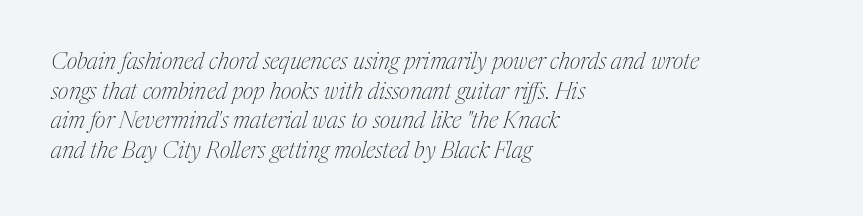
Q: Is the text bold? A: No.
Q: Is the text italic (slanted)? A: Yes, it leans right by about 17 degrees.
Q: Is the text underlined? A: No.
Q: How is the paragraph aligned? A: Left-aligned.
Q: Is the spacing between letters normal or unusually wide? A: Normal.
Q: Is the spacing between lines tight, normal or loose? A: Normal.
